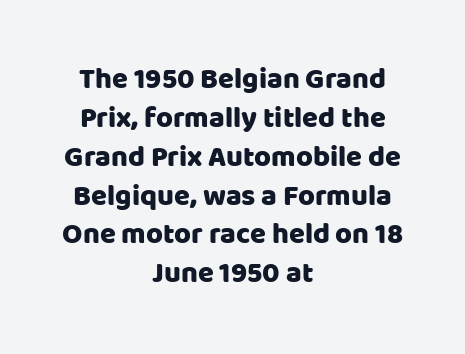
The image shows 29 px sans-serif type, upright; set centered, normal line spacing (1.34x), normal letter spacing, not underlined; low stroke contrast and a large x-height.
